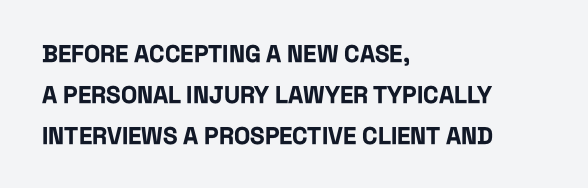
The image shows 24 px bold type, upright; set left-aligned, normal line spacing (1.7x), normal letter spacing, not underlined.
